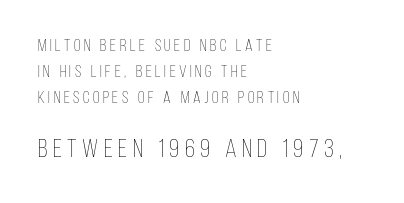
The following chunk of copy outweighs the initial chunk in type size. The tracking jumps out immediately: characters are airy and widely separated. Unmarked baselines from the first word to the last. All the whitespace from short lines collects on the right. Is there much room between lines? A standard amount, neither cramped nor airy.
